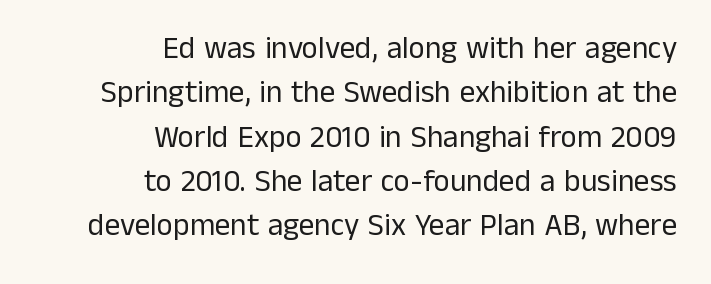
{"serif": "no", "italic": "no", "bold": "no", "weight": "regular", "width": "normal", "stroke_contrast": "low", "x_height": "medium", "monospaced": "no", "underline": "no", "align": "right", "line_spacing": "normal", "line_spacing_ratio": 1.43, "letter_spacing": "normal", "letter_spacing_em": 0.0, "glyph_px": 31}
